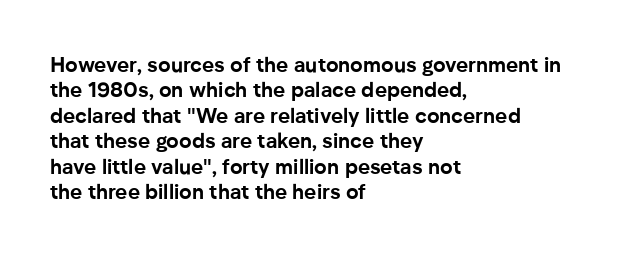
The gaps between neighbouring characters are ordinary and unremarkable. Heavy, bold letterforms. Posture: straight, roman, zero tilt. Caption: multi-line text, flush left, ragged right. Clear beneath every line of the passage.
